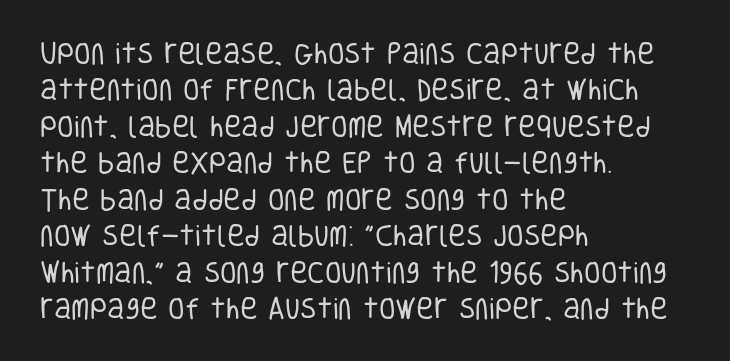
{"italic": "no", "bold": "no", "underline": "no", "align": "left", "line_spacing": "normal", "line_spacing_ratio": 1.52, "letter_spacing": "normal", "letter_spacing_em": 0.0, "glyph_px": 24}
